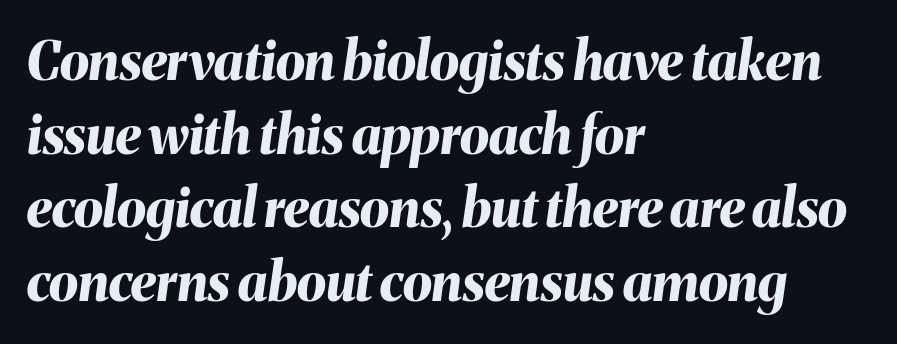
Is there much room between lines? A standard amount, neither cramped nor airy. Notice how thick the strokes are: this is what a full bold looks like. The lines in this sample share a left origin and differ only in where they stop. The face used here is proportionally spaced, like ordinary book or web type. The text carries the slant typical of an italic or oblique font.
